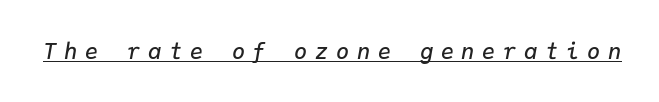
The specimen includes a rule beneath the text block's lines. Slanted lettering throughout. A fair bit of extra ink — the face is semibold, not bold. Is the letter spacing exaggerated? Yes — the characters are pushed far apart.
